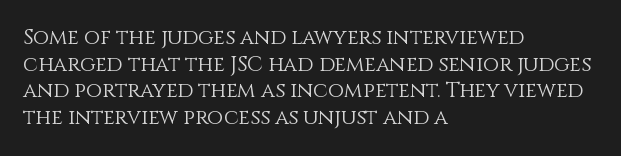
The image shows 21 px text type, upright; set left-aligned, normal line spacing (1.27x), normal letter spacing, not underlined.
